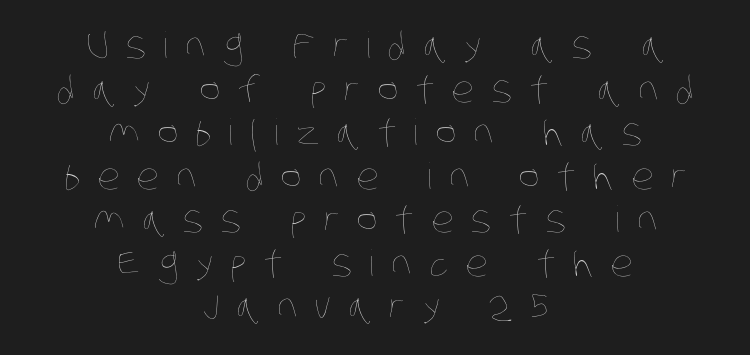
The image shows 36 px thin, condensed type; set centered, line spacing 1.21x, unusually wide letter spacing (+0.47 em), not underlined; low stroke contrast and a large x-height.
